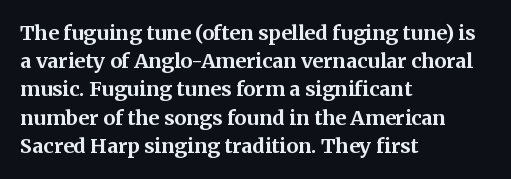
The image shows 20 px bold type, upright; set left-aligned, normal line spacing (1.41x), normal letter spacing, not underlined.
